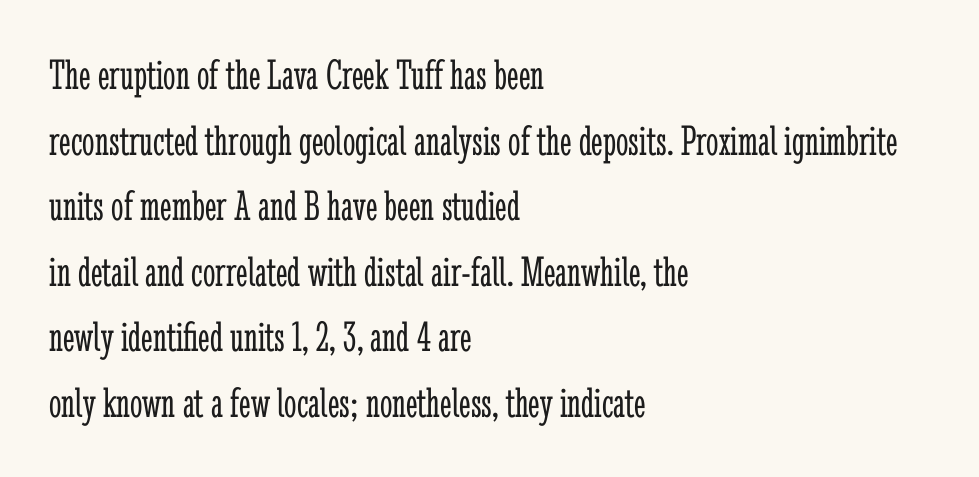
The image shows 44 px light, condensed serif type, upright; set left-aligned, normal line spacing (1.49x), normal letter spacing, not underlined; low stroke contrast and a medium x-height.
